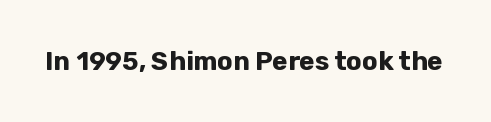
Only glyphs here, with clear space below each row. Rendered with straight, roman letterforms. The glyphs have the mass of a bold cut. Observe the ordinary spacing: letters are neighbours, not strangers.
